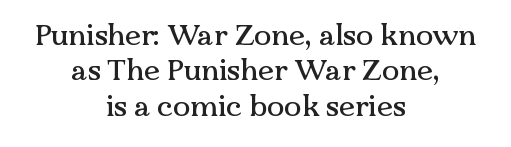
Italic: no, the glyphs are upright roman. These lines stack symmetrically, like a column narrowing and widening about its center. The horizontal fit of the characters is conventional and even. Font category for this specimen: serif. Note the varied advance widths — an 'i' is clearly narrower than an 'm'.
